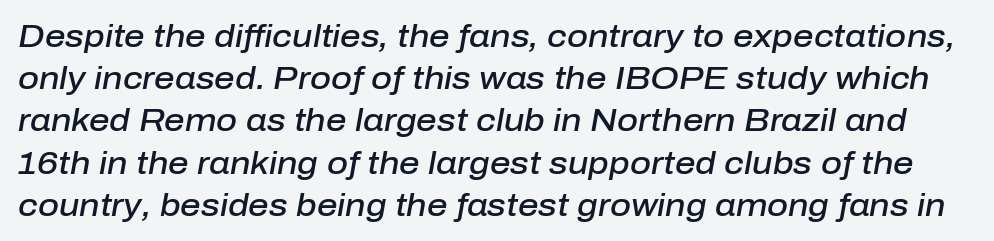
{"italic": "yes", "lean": "right", "slant_degrees": 10, "bold": "semi", "weight": "semibold", "width": "normal", "stroke_contrast": "low", "x_height": "medium", "monospaced": "no", "underline": "no", "line_spacing": "normal", "line_spacing_ratio": 1.32, "letter_spacing": "normal", "letter_spacing_em": 0.0, "glyph_px": 32}
